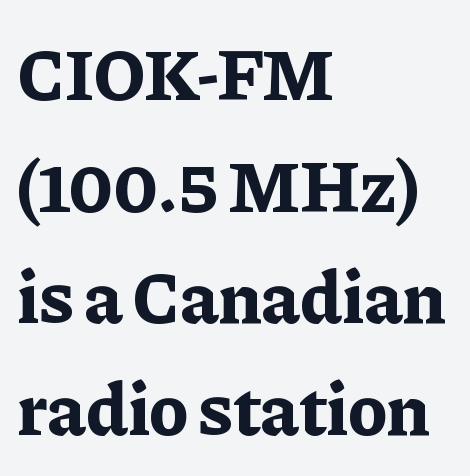
{"serif": "yes", "italic": "no", "bold": "yes", "weight": "bold", "width": "normal", "stroke_contrast": "low", "x_height": "medium", "monospaced": "no", "underline": "no", "align": "left", "line_spacing": "normal", "line_spacing_ratio": 1.51, "letter_spacing": "normal", "letter_spacing_em": 0.0, "glyph_px": 74}
